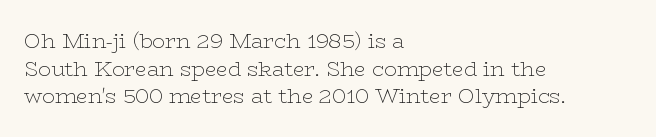
Every stem runs plumb, perpendicular to the baseline. Leftover space on each line is placed entirely after the last word. Check the space under the baseline: it is left empty. This reads as an unemphasized weight, regular at the heaviest. Caption: standard tracking, unaltered.
